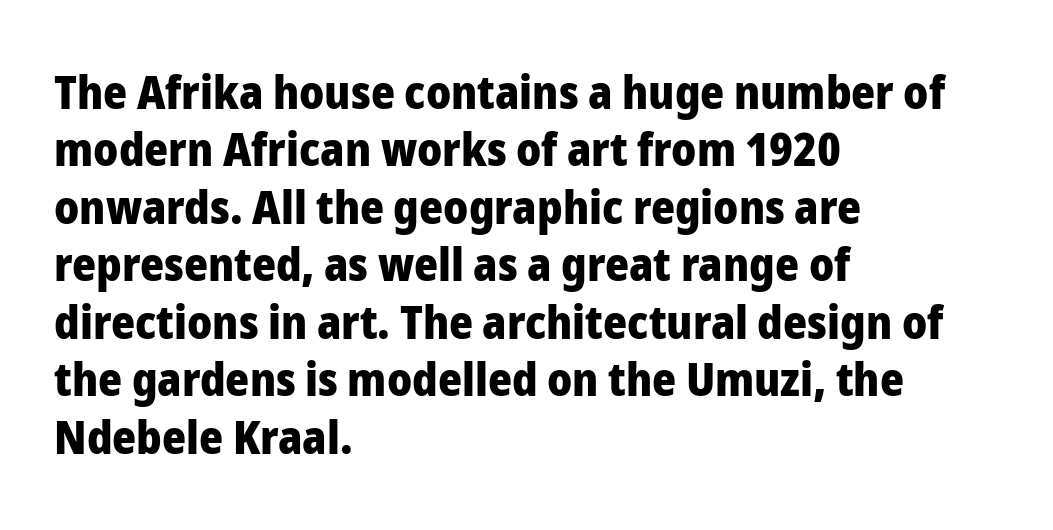
Short note: letters normally spaced. Set as a true bold cut, around the 700 mark. Tall strokes in this sample are plumb rather than angled. The gap between lines stays unmarked. Typographically, this falls in the sans-serif category.
